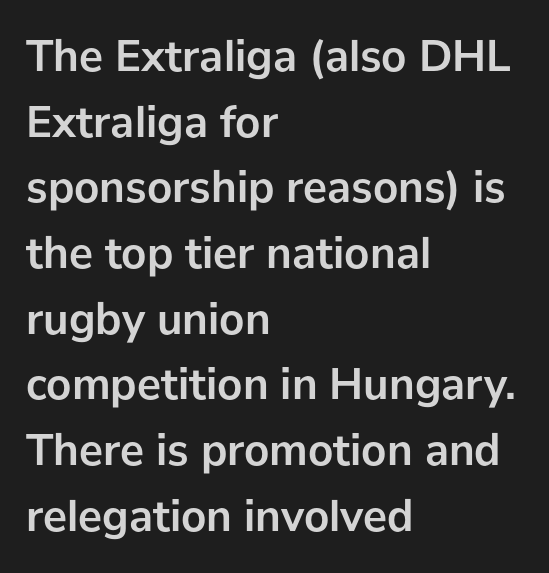
Emphasis by weight is at full strength: bold. To sum up the face: it is a sans, with no serifs. Check under the words: just untouched page. Between one letter and the next there's only the usual sliver of space.
